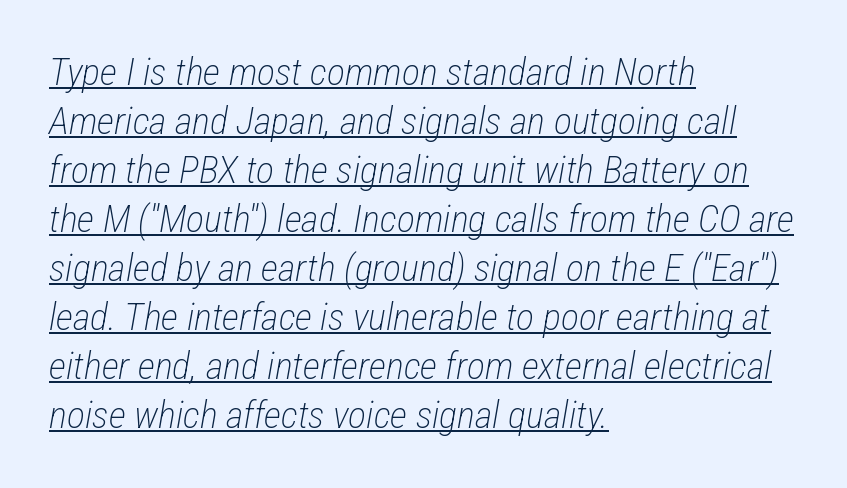
{"italic": "yes", "lean": "right", "slant_degrees": 12, "bold": "no", "weight": "light", "width": "condensed", "stroke_contrast": "low", "x_height": "medium", "monospaced": "no", "underline": "yes", "align": "left", "line_spacing": "normal", "line_spacing_ratio": 1.29, "letter_spacing": "normal", "letter_spacing_em": 0.0, "glyph_px": 38}
